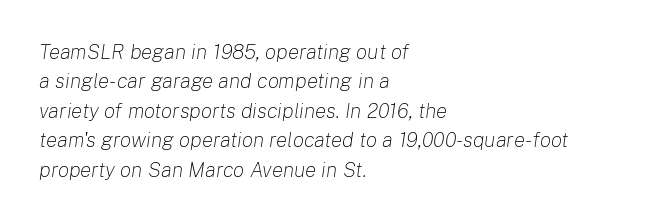
The image shows 21 px text type, italic (leaning right); set left-aligned, normal line spacing (1.4x), normal letter spacing, not underlined.
